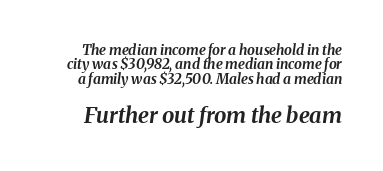
Q: Is the text bold? A: Yes.
Q: Is the text italic (slanted)? A: Yes, it leans right by about 8 degrees.
Q: Is the text underlined? A: No.
Q: Is the spacing between letters normal or unusually wide? A: Normal.
Q: Is the spacing between lines tight, normal or loose? A: Tight.
Q: Which block of text is set in a larger size, the first (top) or the second (bottom)? A: The second (bottom) one.
